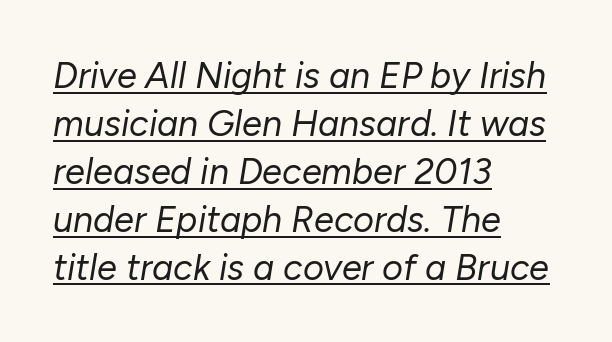
Q: Is the text bold? A: No.
Q: Is the text italic (slanted)? A: Yes, it leans right by about 10 degrees.
Q: Is the text underlined? A: Yes.
Q: How is the paragraph aligned? A: Left-aligned.
Q: Is the spacing between letters normal or unusually wide? A: Normal.
Q: Is the spacing between lines tight, normal or loose? A: Normal.
Q: Width (condensed, normal, or wide)? A: Normal.
Q: Stroke contrast? A: Low.
Q: x-height? A: Medium.
Q: Monospaced? A: No.
